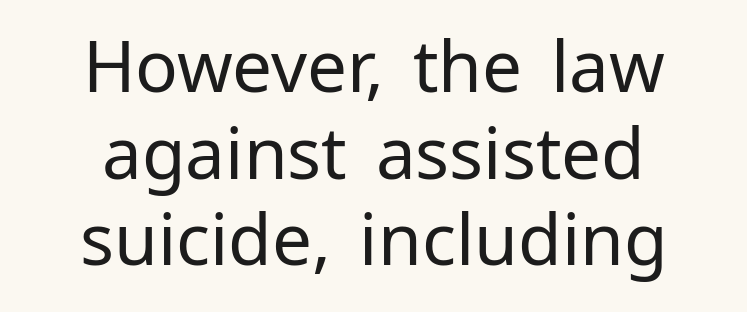
The image shows 71 px regular-weight sans-serif type, upright; set centered, line spacing 1.22x, normal letter spacing, not underlined; low stroke contrast and a medium x-height.
